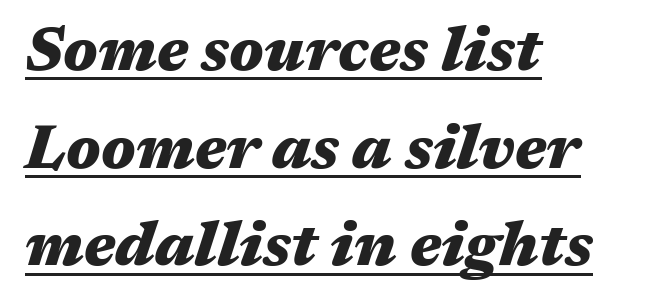
Default kerning and tracking; the words read as compact shapes. Each glyph is drawn with heavy, bold strokes. The face used here appears with an underline applied. Left-aligned paragraph, ragged on the right.
